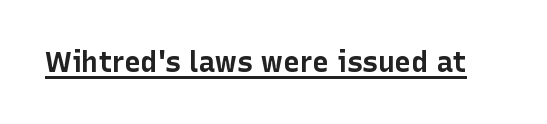
{"serif": "no", "italic": "no", "bold": "yes", "weight": "bold", "width": "normal", "stroke_contrast": "low", "x_height": "medium", "monospaced": "no", "underline": "yes", "letter_spacing": "normal", "letter_spacing_em": 0.0, "glyph_px": 28}
